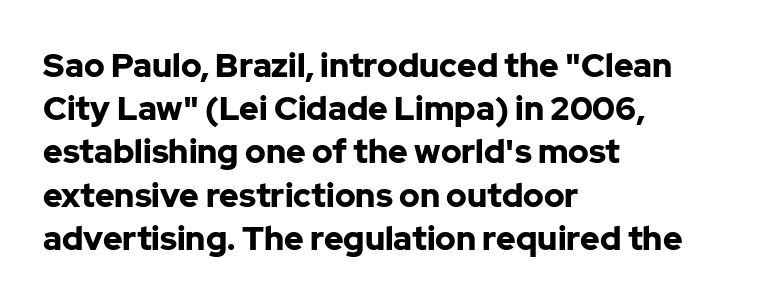
{"serif": "no", "italic": "no", "bold": "yes", "weight": "bold", "width": "normal", "stroke_contrast": "low", "x_height": "medium", "monospaced": "no", "underline": "no", "align": "left", "line_spacing": "normal", "line_spacing_ratio": 1.31, "letter_spacing": "normal", "letter_spacing_em": 0.0, "glyph_px": 33}
